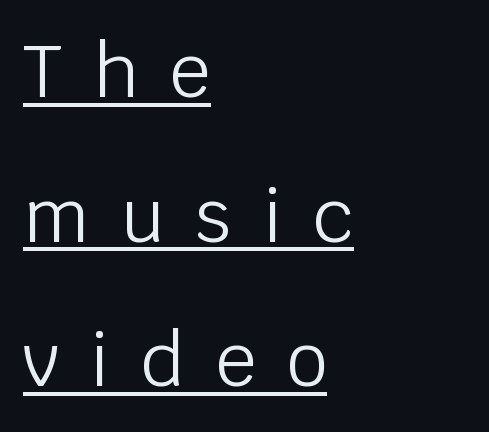
{"serif": "no", "italic": "no", "bold": "no", "weight": "light", "width": "normal", "stroke_contrast": "low", "x_height": "large", "monospaced": "no", "underline": "yes", "align": "left", "line_spacing": "loose", "line_spacing_ratio": 1.98, "letter_spacing": "wide", "letter_spacing_em": 0.42, "glyph_px": 73}
